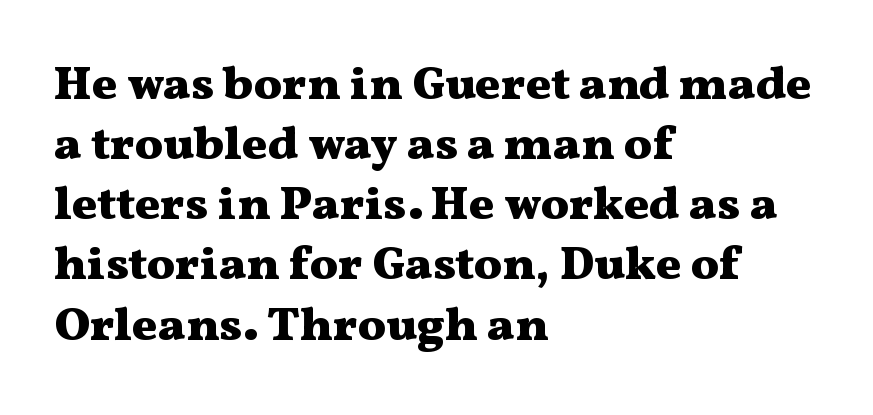
Baseline-to-baseline distance is the conventional proportion of letter height. The passage is arranged the way most books set body copy — flush left. Typographically, this falls in the serif category. Think of a printed novel: that variable character pitch is what you see here.
